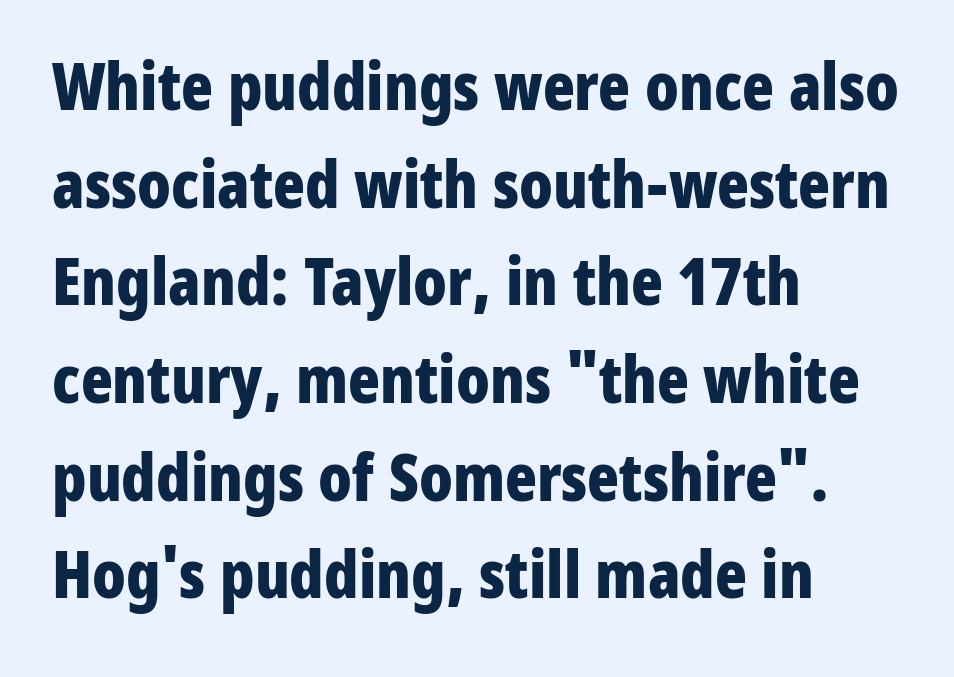
{"serif": "no", "italic": "no", "bold": "yes", "weight": "bold", "width": "condensed", "stroke_contrast": "low", "x_height": "medium", "monospaced": "no", "underline": "no", "align": "left", "line_spacing": "normal", "line_spacing_ratio": 1.48, "letter_spacing": "normal", "letter_spacing_em": 0.0, "glyph_px": 66}
